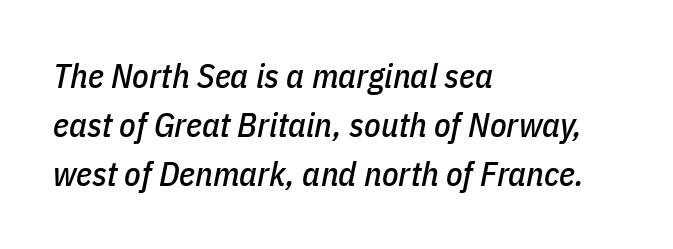
{"italic": "yes", "lean": "right", "slant_degrees": 11, "width": "condensed", "stroke_contrast": "low", "x_height": "medium", "monospaced": "no", "underline": "no", "align": "left", "line_spacing": "normal", "line_spacing_ratio": 1.44, "letter_spacing": "normal", "letter_spacing_em": 0.0, "glyph_px": 34}
